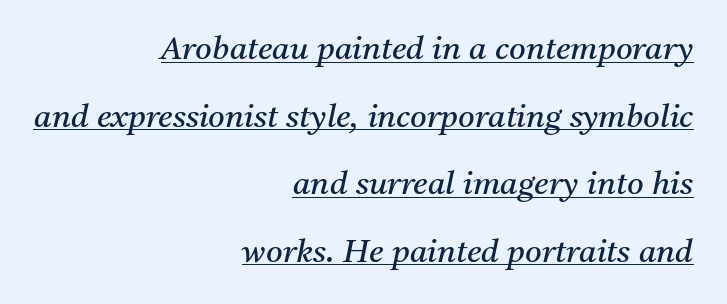
Q: Is the text bold? A: No.
Q: Is the text italic (slanted)? A: Yes, it leans right by about 11 degrees.
Q: Is the typeface a serif or a sans-serif typeface? A: Serif.
Q: Is the text underlined? A: Yes.
Q: How is the paragraph aligned? A: Right-aligned.
Q: Is the spacing between letters normal or unusually wide? A: Normal.
Q: Is the spacing between lines tight, normal or loose? A: Loose.
Q: Width (condensed, normal, or wide)? A: Normal.
Q: Stroke contrast? A: Medium.
Q: x-height? A: Medium.
Q: Monospaced? A: No.
